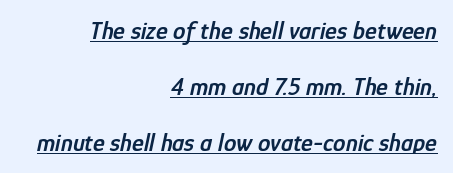
The leading is generous, giving the passage an open texture. The passage shown is semibold, sitting just below true bold. In designer terms, the underline attribute is active on this setting. When letters slant like this, we call the style italic.
